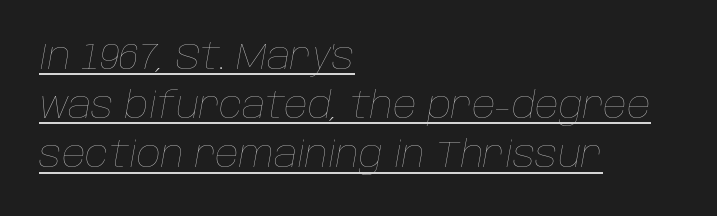
What stands out about the letter spacing? Nothing — it is the standard amount. The lines are quadded left. Character widths vary here, with narrow letters taking less room than wide ones. The text carries the slant typical of an italic or oblique font. Quick note: interline space is typical.
